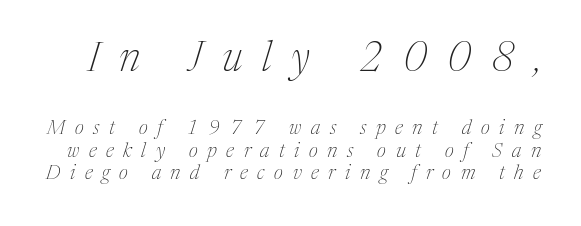
Interline gaps are noticeably narrow in this sample. Regarding serifs, this sample has them. Ink coverage per letter is moderate at most. Is the lower block the larger one? No — the upper block carries the bigger type.
